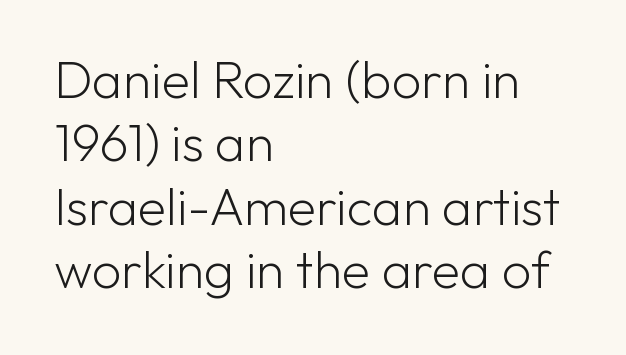
Is this a fixed-width face? No — the glyphs have proportional, varying widths. When letters stand straight like this, we call the style roman or upright. The face used here is rendered with its standard letterfit. The area under the type is left untouched. The characters display no serif detailing; their extremities are plain. Stem width sits at or under what a default text font uses.
